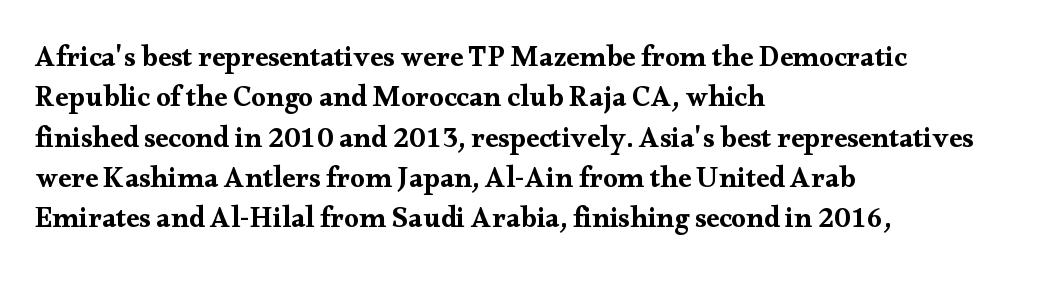
Observe the serifs anchoring each vertical stroke in this sample. Glyph-to-glyph distance matches everyday printed text. Varying glyph widths throughout — classic text-font behaviour. A roman cut, with each character standing at attention.
